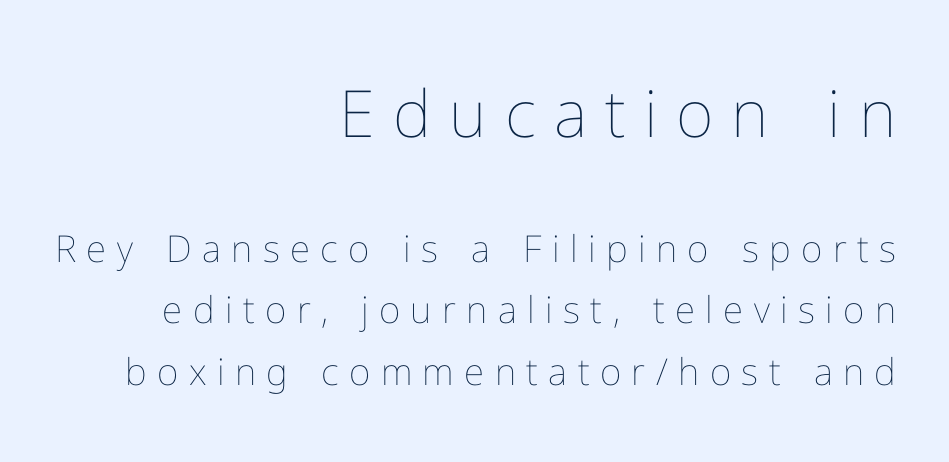
The image shows 65 px thin type, upright; set right-aligned, normal line spacing (1.67x), unusually wide letter spacing (+0.28 em), not underlined; the first (top) block is 1.76x larger; low stroke contrast and a medium x-height.
